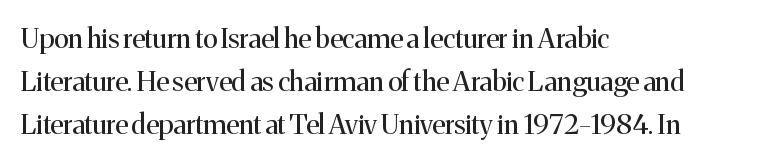
The image shows 27 px text type, upright; set left-aligned, normal line spacing (1.59x), normal letter spacing, not underlined.
